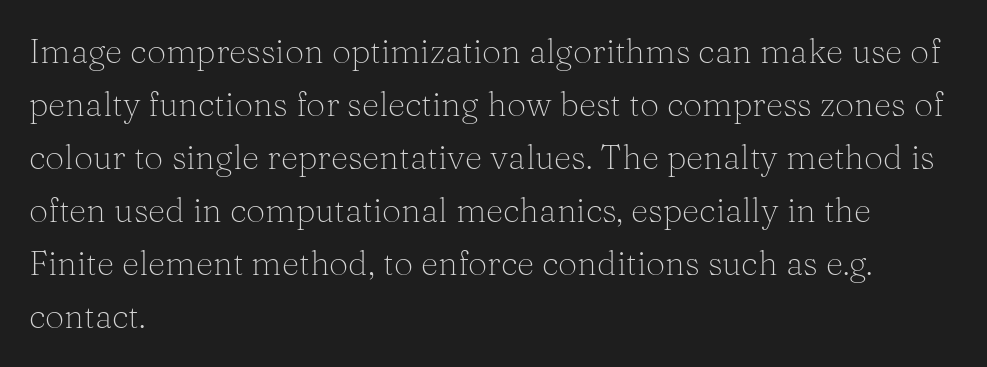
Check the space under the baseline: it is left empty. Leftover space on each line is placed entirely after the last word. The horizontal fit of the characters is conventional and even. Posture: straight, roman, zero tilt.
